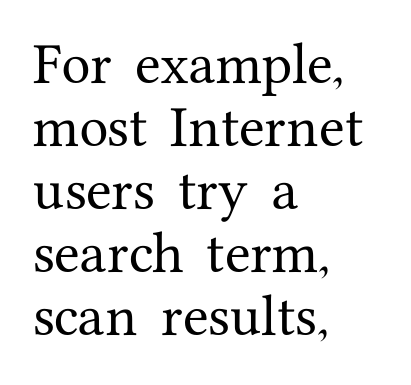
{"serif": "yes", "italic": "no", "width": "normal", "stroke_contrast": "medium", "x_height": "medium", "monospaced": "no", "underline": "no", "align": "left", "line_spacing": "normal", "line_spacing_ratio": 1.34, "letter_spacing": "normal", "letter_spacing_em": 0.0, "glyph_px": 47}
